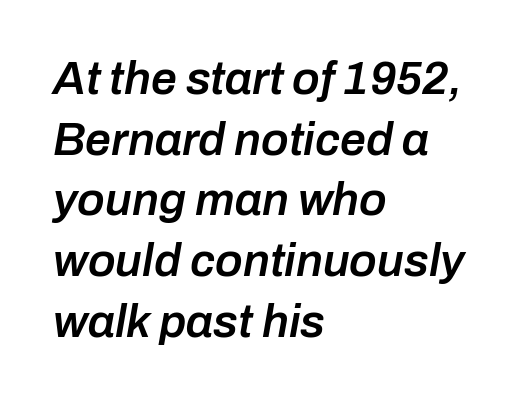
Q: Is the text bold? A: Semi-bold.
Q: Is the text italic (slanted)? A: Yes, it leans right by about 10 degrees.
Q: Is the text underlined? A: No.
Q: How is the paragraph aligned? A: Left-aligned.
Q: Is the spacing between letters normal or unusually wide? A: Normal.
Q: Is the spacing between lines tight, normal or loose? A: Normal.
Q: Width (condensed, normal, or wide)? A: Normal.
Q: Stroke contrast? A: Low.
Q: x-height? A: Medium.
Q: Monospaced? A: No.
